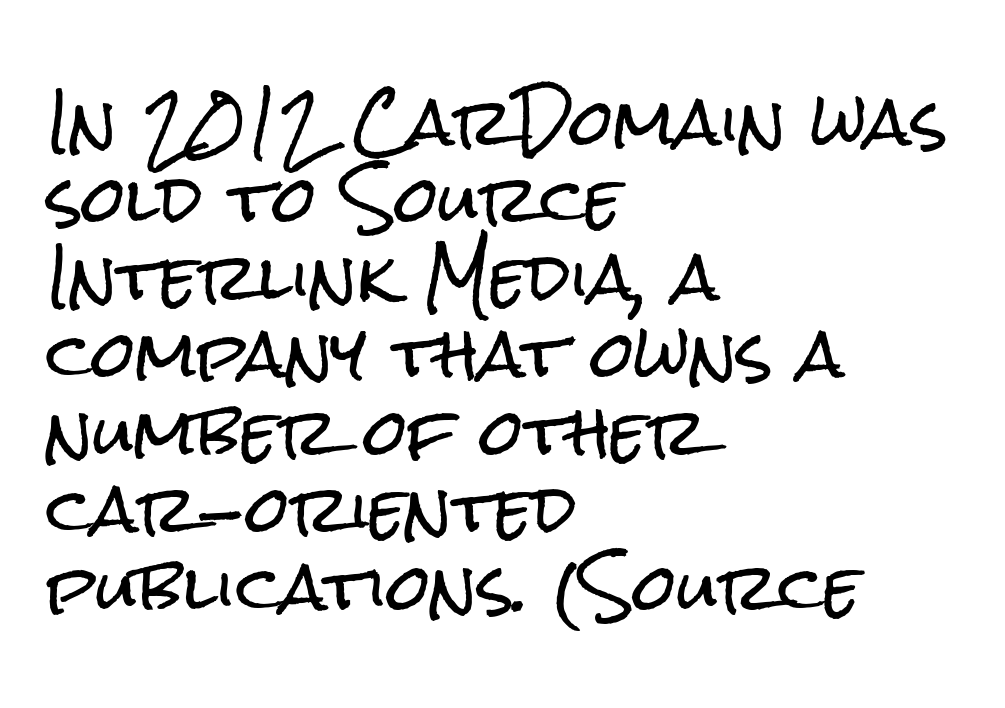
Q: Is the text italic (slanted)? A: No, it is upright.
Q: Is the typeface a serif or a sans-serif typeface? A: Sans-serif.
Q: Is the text underlined? A: No.
Q: How is the paragraph aligned? A: Left-aligned.
Q: Is the spacing between letters normal or unusually wide? A: Normal.
Q: Width (condensed, normal, or wide)? A: Condensed.
Q: Stroke contrast? A: Low.
Q: x-height? A: Medium.
Q: Monospaced? A: No.
